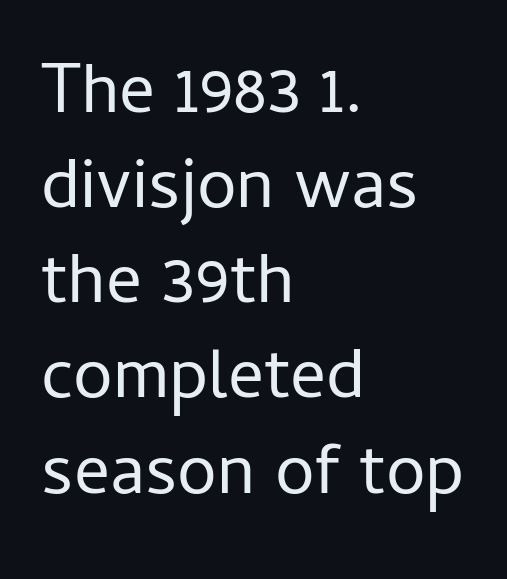
{"serif": "no", "italic": "no", "bold": "no", "weight": "regular", "width": "normal", "stroke_contrast": "low", "x_height": "medium", "monospaced": "no", "underline": "no", "align": "left", "line_spacing": "normal", "line_spacing_ratio": 1.34, "letter_spacing": "normal", "letter_spacing_em": 0.0, "glyph_px": 71}
